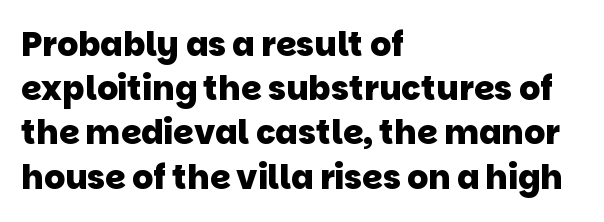
In CSS terms this would be text-align: left. Type without underlining. Pretty heavy lettering here — definitely bold. Think of a printed novel: that variable character pitch is what you see here.
